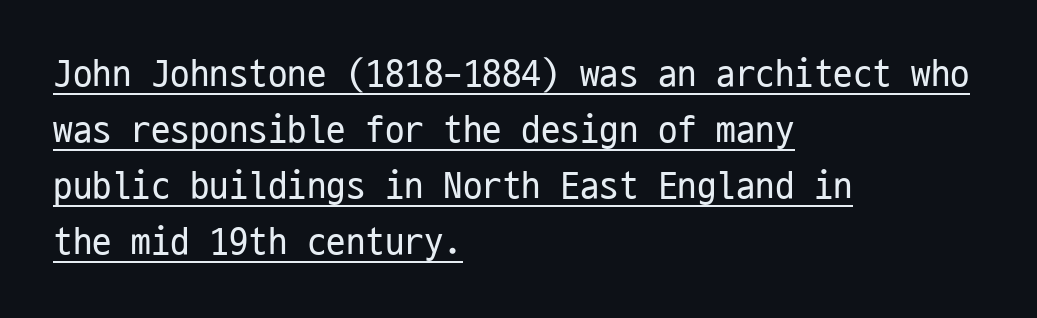
Nope, not italic — everything's standing straight. Monospaced: the letters line up in strict vertical columns. Short note: letters normally spaced. These glyphs show unthickened strokes, regular width or finer.
